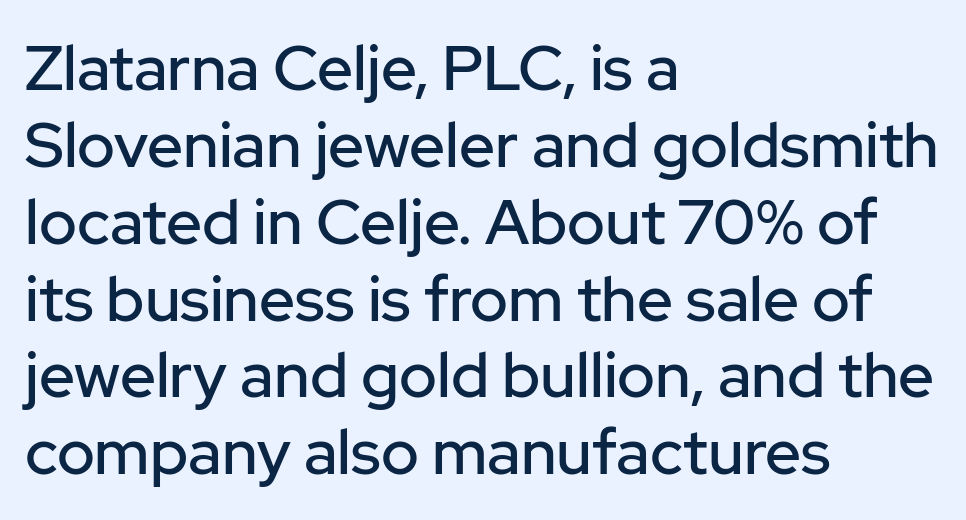
Q: Is the text italic (slanted)? A: No, it is upright.
Q: Is the typeface a serif or a sans-serif typeface? A: Sans-serif.
Q: Is the text underlined? A: No.
Q: How is the paragraph aligned? A: Left-aligned.
Q: Is the spacing between letters normal or unusually wide? A: Normal.
Q: Width (condensed, normal, or wide)? A: Normal.
Q: Stroke contrast? A: Low.
Q: x-height? A: Medium.
Q: Monospaced? A: No.
